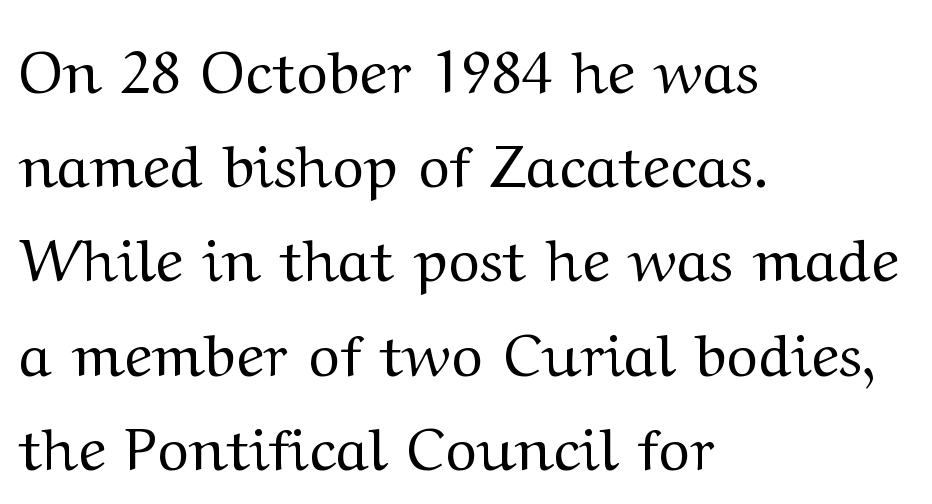
Compared with a centered layout, this one pins lines to the left instead. Interline gaps are of average width in this sample. Decoration check: the copy has no underline. The passage shown is not bold in any degree. Every character sits straight up, as roman type does. The line texture is even and compact thanks to regular tracking.
